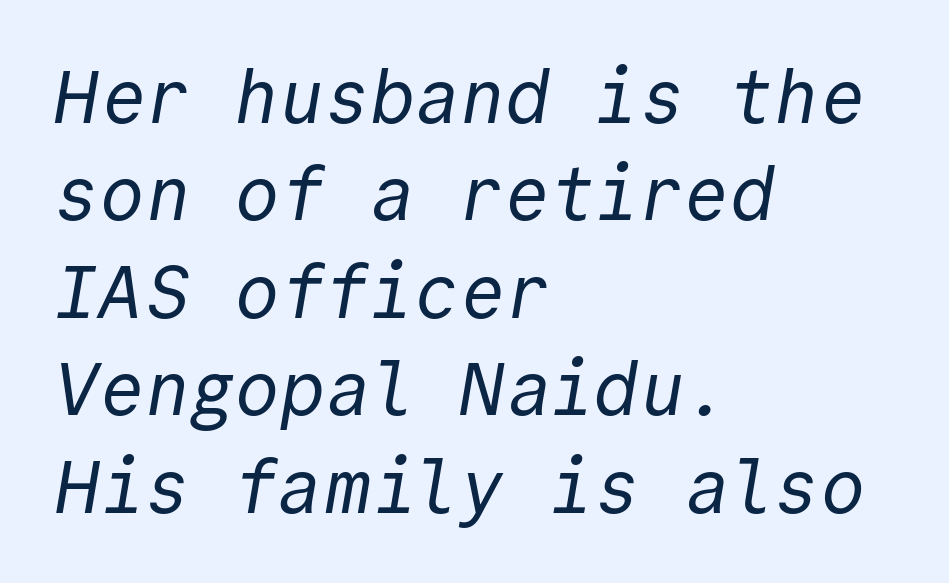
{"serif": "no", "bold": "no", "weight": "regular", "width": "normal", "x_height": "medium", "monospaced": "yes", "underline": "no", "align": "left", "line_spacing": "normal", "line_spacing_ratio": 1.3, "letter_spacing": "normal", "letter_spacing_em": 0.0, "glyph_px": 75}
